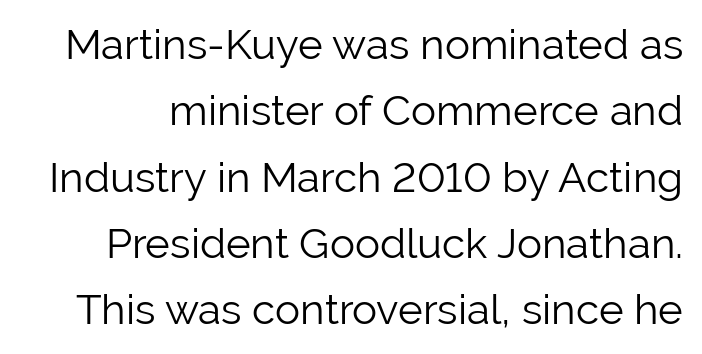
If you drew a line through each stem, it would be perfectly vertical. Does the type have serifs? No, each stem ends abruptly. This sample uses plain, unmodified letter spacing. Looks like regular typesetting: each glyph gets only the width it needs. Think standard paragraph weight, or any step lighter than that. Letters rest on an invisible, unmarked baseline.
